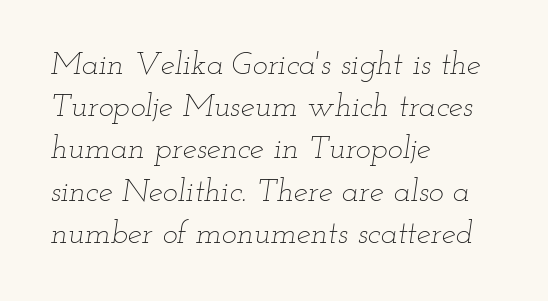
{"italic": "yes", "lean": "right", "slant_degrees": 12, "bold": "no", "weight": "thin", "width": "wide", "stroke_contrast": "low", "x_height": "small", "monospaced": "no", "underline": "no", "align": "left", "line_spacing": "normal", "line_spacing_ratio": 1.32, "letter_spacing": "normal", "letter_spacing_em": 0.0, "glyph_px": 32}
